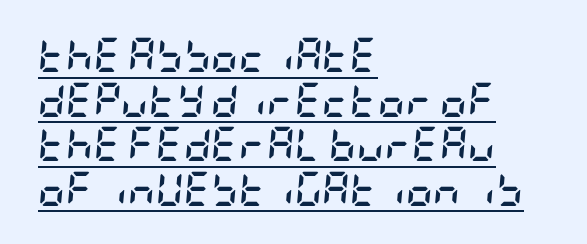
Q: Is the text bold? A: Yes.
Q: Is the text italic (slanted)? A: Yes, it leans right by about 5 degrees.
Q: Is the text underlined? A: Yes.
Q: How is the paragraph aligned? A: Left-aligned.
Q: Is the spacing between letters normal or unusually wide? A: Normal.
Q: Is the spacing between lines tight, normal or loose? A: Normal.
Q: Width (condensed, normal, or wide)? A: Condensed.
Q: Stroke contrast? A: Low.
Q: x-height? A: Large.
